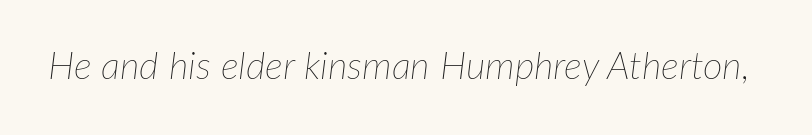
The rendering uses natural spacing where letterforms have individual widths. Characters follow at the spacing the type designer built in. On a weight scale, this lands at 450 or below. There's an unmistakable incline to the writing here.
